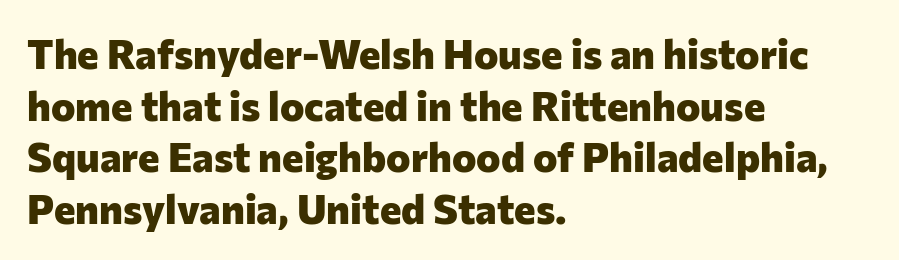
Thick stems and heavy bowls — unmistakably bold. I'd call this a sans setting — the letters go barefoot. The compositor pushed each line to the left boundary. A typesetter would call this zero additional tracking.
